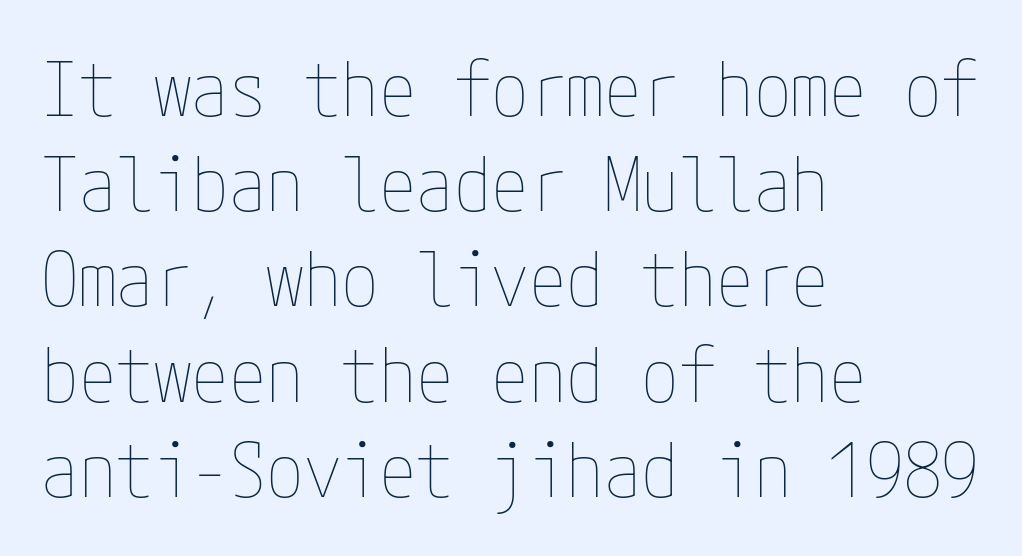
Q: Is the text bold? A: No.
Q: Is the text italic (slanted)? A: No, it is upright.
Q: Is the text underlined? A: No.
Q: How is the paragraph aligned? A: Left-aligned.
Q: Is the spacing between letters normal or unusually wide? A: Normal.
Q: Is the spacing between lines tight, normal or loose? A: Normal.
Q: Width (condensed, normal, or wide)? A: Condensed.
Q: Stroke contrast? A: Low.
Q: x-height? A: Medium.
